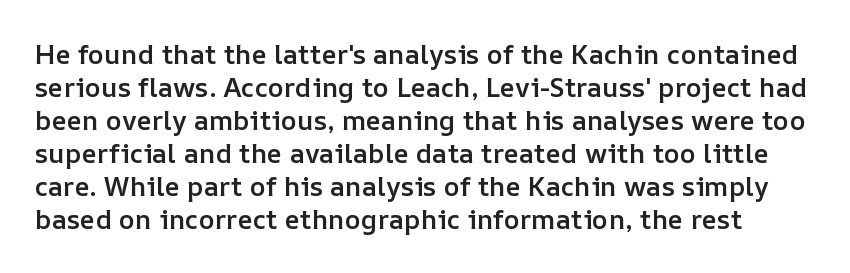
The image shows 27 px text type, upright; set line spacing 1.22x, normal letter spacing, not underlined.
